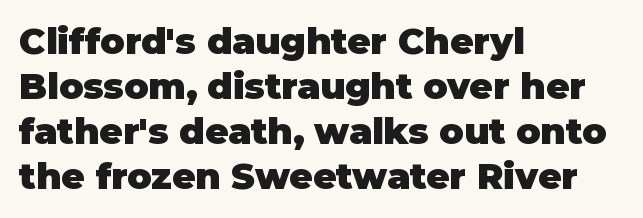
Descender tails drop into unmarked territory. Proportional: the letters do not fall into vertical columns. No feet cap the strokes, marking this as sans-serif type. The sample has been set heavy, in full bold.
